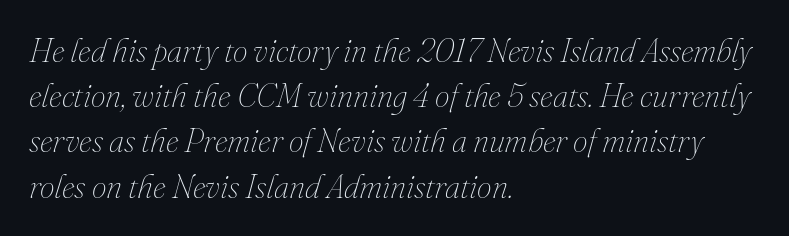
Q: Is the text bold? A: No.
Q: Is the text italic (slanted)? A: Yes, it leans right by about 16 degrees.
Q: Is the text underlined? A: No.
Q: How is the paragraph aligned? A: Left-aligned.
Q: Is the spacing between letters normal or unusually wide? A: Normal.
Q: Is the spacing between lines tight, normal or loose? A: Normal.
Q: Width (condensed, normal, or wide)? A: Normal.
Q: Stroke contrast? A: Medium.
Q: x-height? A: Small.
Q: Monospaced? A: No.
